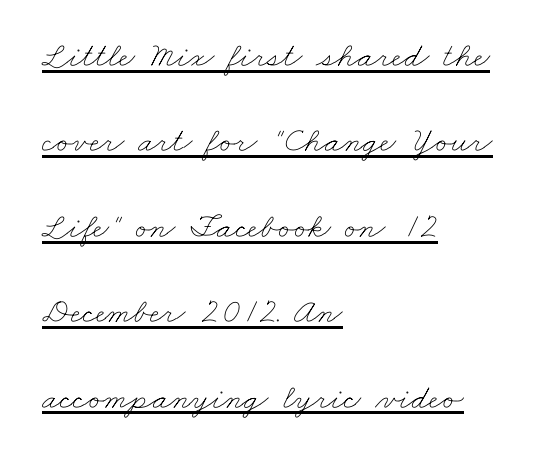
Q: Is the text bold? A: No.
Q: Is the text underlined? A: Yes.
Q: How is the paragraph aligned? A: Left-aligned.
Q: Is the spacing between letters normal or unusually wide? A: Normal.
Q: Is the spacing between lines tight, normal or loose? A: Loose.
Q: Width (condensed, normal, or wide)? A: Wide.
Q: Stroke contrast? A: Low.
Q: x-height? A: Small.
Q: Monospaced? A: No.
